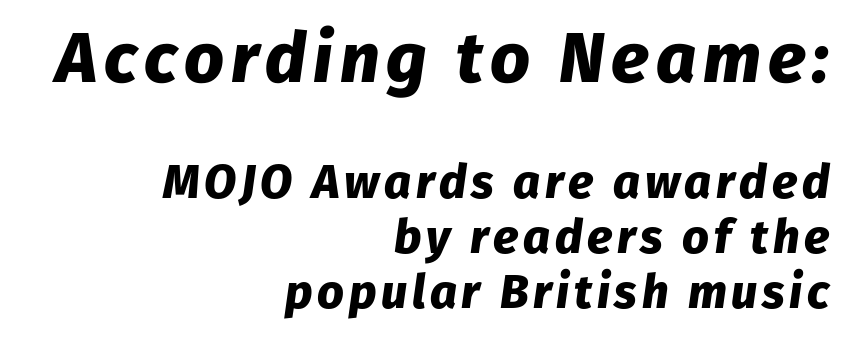
Q: Is the text bold? A: Yes.
Q: Is the text italic (slanted)? A: Yes, it leans right by about 8 degrees.
Q: Is the text underlined? A: No.
Q: How is the paragraph aligned? A: Right-aligned.
Q: Which block of text is set in a larger size, the first (top) or the second (bottom)? A: The first (top) one.
Q: Width (condensed, normal, or wide)? A: Normal.
Q: Stroke contrast? A: Low.
Q: x-height? A: Medium.
Q: Monospaced? A: No.
